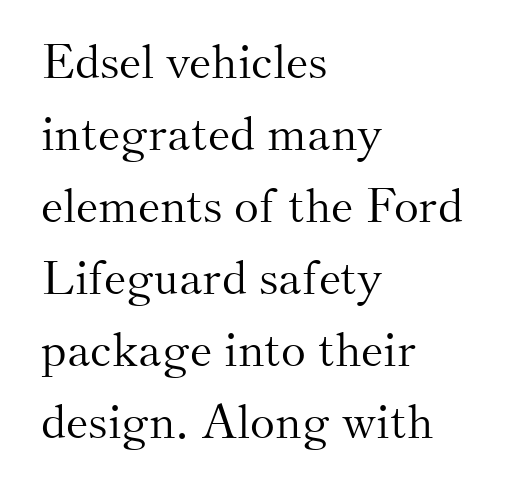
The image shows 47 px light serif type, upright; set left-aligned, normal line spacing (1.53x), normal letter spacing, not underlined; medium stroke contrast and a small x-height.
